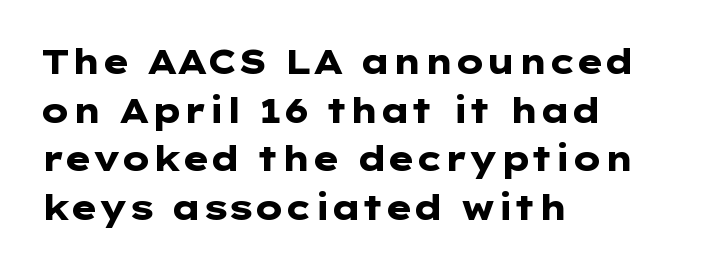
The image shows 34 px heavy, wide sans-serif type, upright; set left-aligned, normal line spacing (1.43x), normal letter spacing, not underlined; low stroke contrast and a medium x-height.
